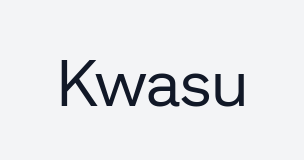
The image shows 65 px regular-weight sans-serif type, upright; set normal letter spacing, not underlined; low stroke contrast and a medium x-height.
